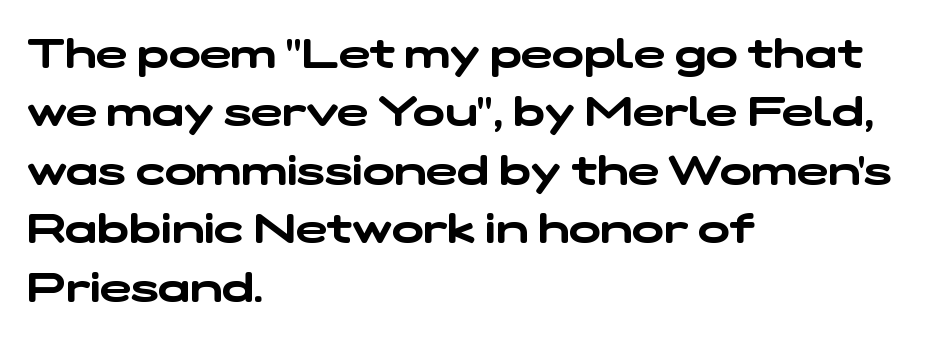
{"serif": "no", "width": "wide", "stroke_contrast": "low", "x_height": "medium", "monospaced": "no", "underline": "no", "align": "left", "line_spacing": "normal", "line_spacing_ratio": 1.39, "letter_spacing": "normal", "letter_spacing_em": 0.0, "glyph_px": 42}
